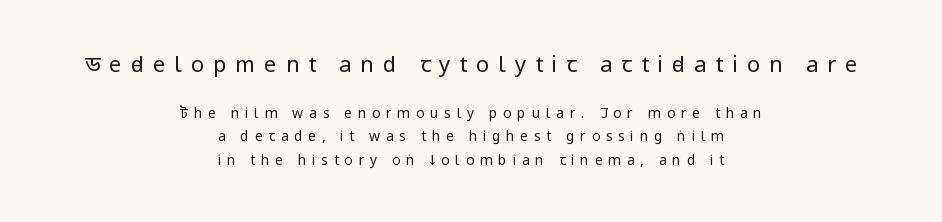
Q: Is the text bold? A: No.
Q: Is the text italic (slanted)? A: No, it is upright.
Q: Is the text underlined? A: No.
Q: How is the paragraph aligned? A: Centered.
Q: Is the spacing between letters normal or unusually wide? A: Unusually wide.
Q: Is the spacing between lines tight, normal or loose? A: Normal.
Q: Which block of text is set in a larger size, the first (top) or the second (bottom)? A: The first (top) one.
